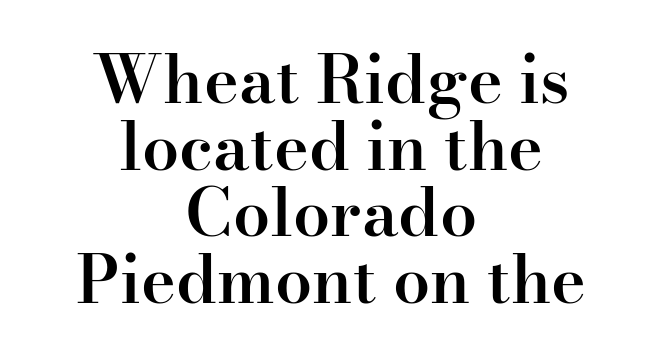
In terms of posture, this sample is upright. Here the designer chose a conventional face with non-uniform glyph widths. You could call the tracking neutral — neither tight nor loose. The passage shown stacks its lines with hardly any gap.
